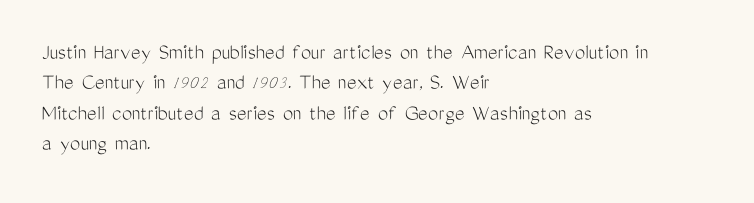
The image shows 23 px text type, upright; set left-aligned, normal line spacing (1.32x), normal letter spacing, not underlined.
